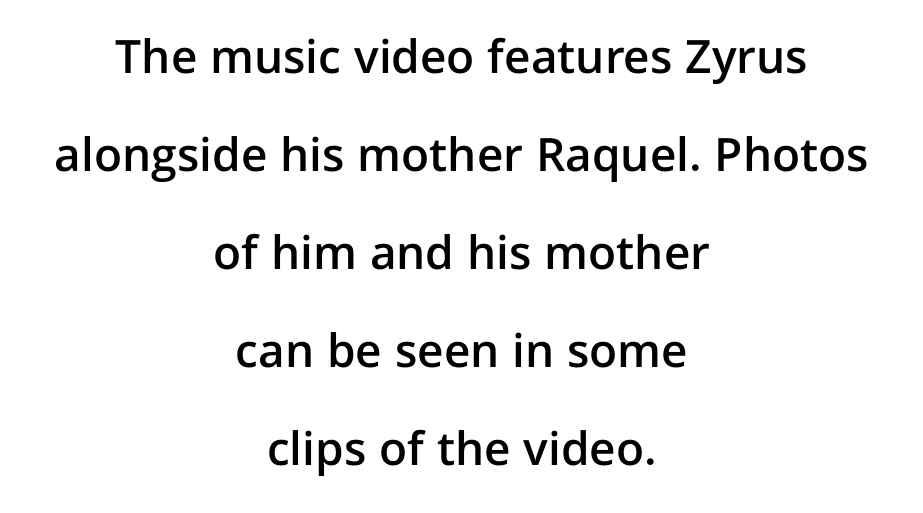
Where is the straight margin? There isn't one; the lines are centered. Serif or sans? Sans — the stroke terminals are bare. A typesetter would call this proportional, since set widths differ per character. The baseline area is clear. The lettering holds an erect, upright posture throughout.
